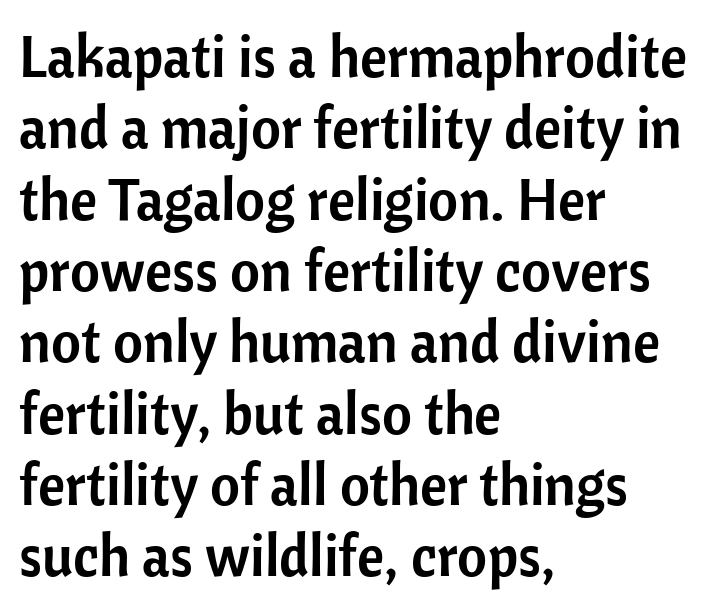
Q: Is the text italic (slanted)? A: No, it is upright.
Q: Is the typeface a serif or a sans-serif typeface? A: Sans-serif.
Q: Is the text underlined? A: No.
Q: How is the paragraph aligned? A: Left-aligned.
Q: Is the spacing between letters normal or unusually wide? A: Normal.
Q: Width (condensed, normal, or wide)? A: Normal.
Q: Stroke contrast? A: Low.
Q: x-height? A: Medium.
Q: Monospaced? A: No.
